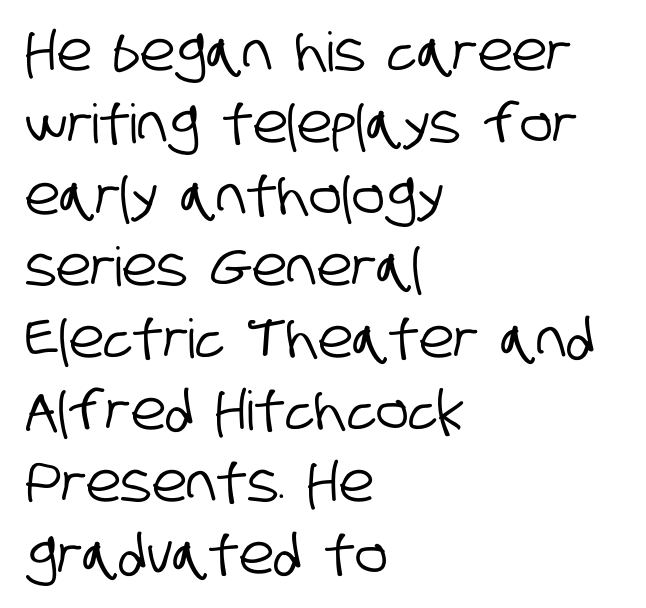
Typographically, this falls in the sans-serif category. Compared with typical body copy, the letter spacing here is the same. Think of a printed novel: that variable character pitch is what you see here. The baseline area is clear. Honestly, the row spacing looks completely unremarkable.
